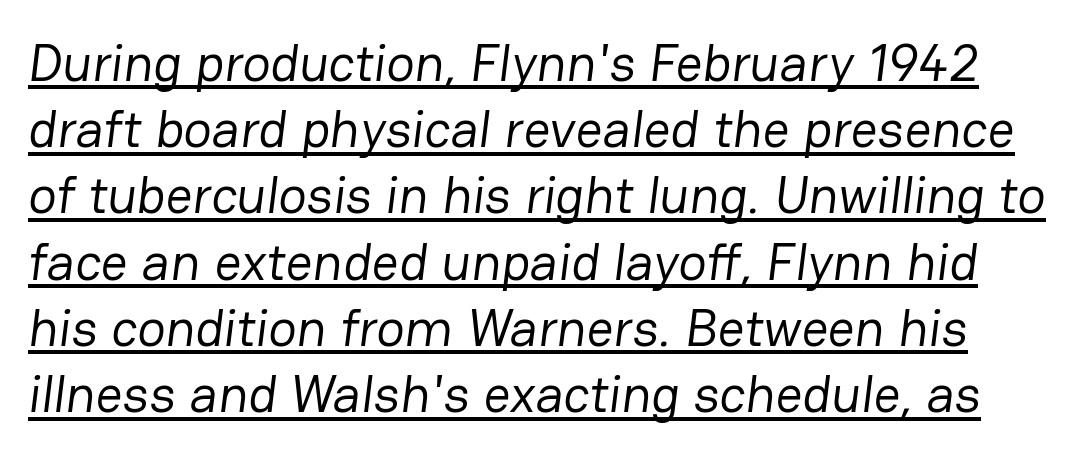
The image shows 53 px regular-weight sans-serif type; set normal line spacing (1.25x), normal letter spacing, underlined; low stroke contrast and a medium x-height.
